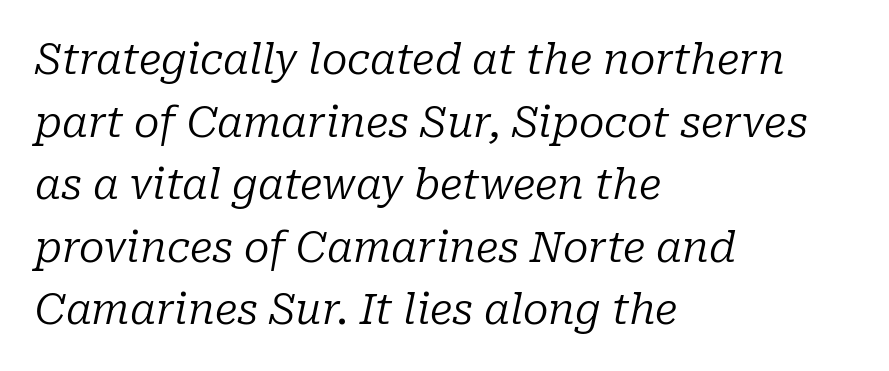
The image shows 42 px regular-weight serif type, italic (leaning right); set left-aligned, normal line spacing (1.49x), normal letter spacing, not underlined; low stroke contrast and a medium x-height.
